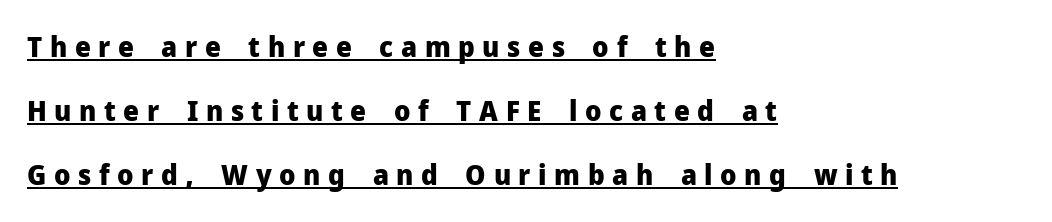
Is this a fixed-width face? No — the glyphs have proportional, varying widths. Classification — sans serif. The sample's only ornament is a line tracing under the words. Strokes here are thick enough to call this a true bold.
